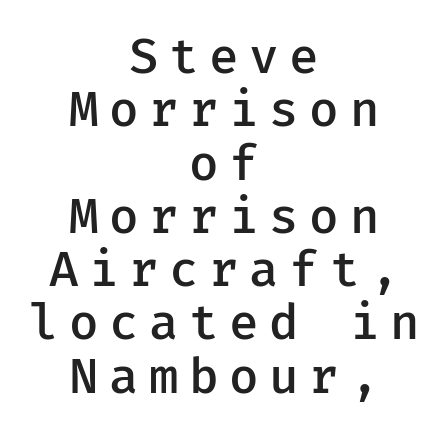
The image shows 48 px semibold sans-serif type, upright, monospaced; set centered, tight line spacing (1.11x), unusually wide letter spacing (+0.22 em), not underlined; low stroke contrast and a medium x-height.
